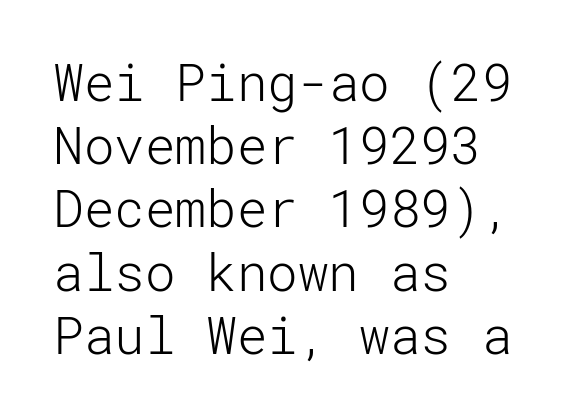
Q: Is the text bold? A: No.
Q: Is the text italic (slanted)? A: No, it is upright.
Q: Is the typeface a serif or a sans-serif typeface? A: Sans-serif.
Q: Is the text underlined? A: No.
Q: How is the paragraph aligned? A: Left-aligned.
Q: Is the spacing between letters normal or unusually wide? A: Normal.
Q: Width (condensed, normal, or wide)? A: Normal.
Q: Stroke contrast? A: Low.
Q: x-height? A: Medium.
